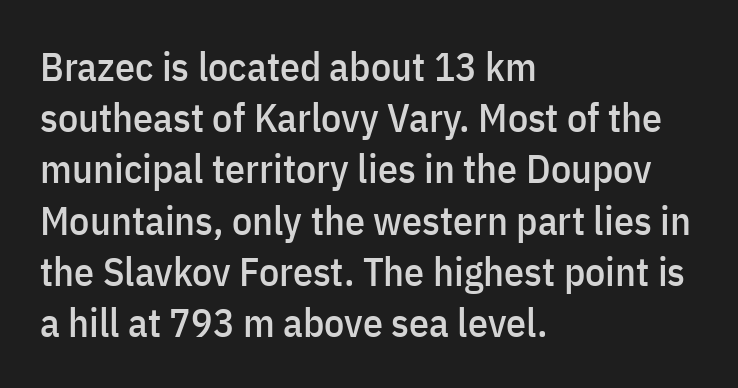
Q: Is the text italic (slanted)? A: No, it is upright.
Q: Is the typeface a serif or a sans-serif typeface? A: Sans-serif.
Q: Is the text underlined? A: No.
Q: How is the paragraph aligned? A: Left-aligned.
Q: Is the spacing between letters normal or unusually wide? A: Normal.
Q: Is the spacing between lines tight, normal or loose? A: Normal.
Q: Width (condensed, normal, or wide)? A: Condensed.
Q: Stroke contrast? A: Low.
Q: x-height? A: Medium.
Q: Monospaced? A: No.
